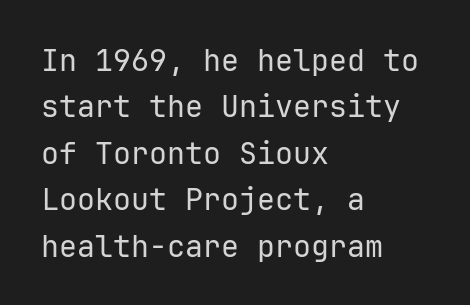
{"serif": "no", "italic": "no", "bold": "no", "weight": "regular", "width": "normal", "stroke_contrast": "low", "x_height": "medium", "monospaced": "yes", "underline": "no", "align": "left", "line_spacing": "normal", "line_spacing_ratio": 1.55, "letter_spacing": "normal", "letter_spacing_em": 0.0, "glyph_px": 30}
